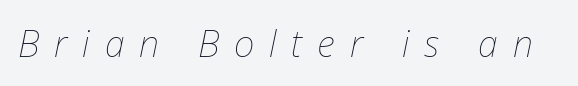
The image shows 36 px thin type, italic (leaning right); set unusually wide letter spacing (+0.41 em), not underlined; low stroke contrast and a medium x-height.
